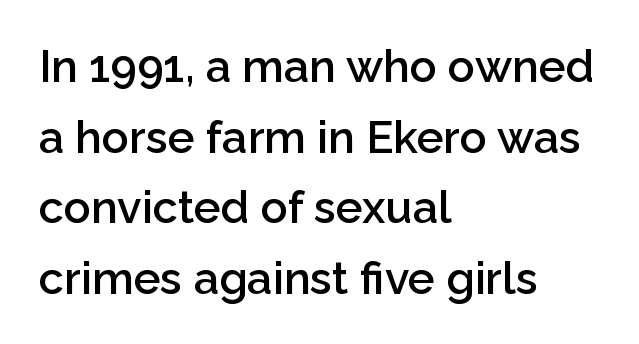
Q: Is the text bold? A: Semi-bold.
Q: Is the text italic (slanted)? A: No, it is upright.
Q: Is the typeface a serif or a sans-serif typeface? A: Sans-serif.
Q: Is the text underlined? A: No.
Q: How is the paragraph aligned? A: Left-aligned.
Q: Is the spacing between letters normal or unusually wide? A: Normal.
Q: Is the spacing between lines tight, normal or loose? A: Normal.
Q: Width (condensed, normal, or wide)? A: Normal.
Q: Stroke contrast? A: Low.
Q: x-height? A: Medium.
Q: Monospaced? A: No.
